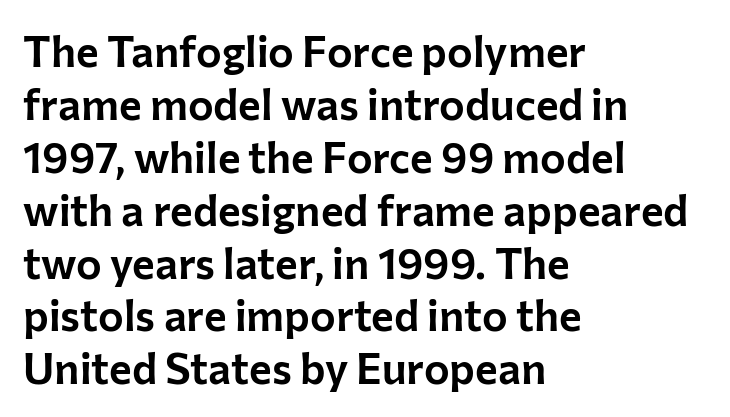
{"serif": "no", "italic": "no", "width": "normal", "stroke_contrast": "low", "x_height": "medium", "monospaced": "no", "underline": "no", "align": "left", "line_spacing_ratio": 1.23, "letter_spacing": "normal", "letter_spacing_em": 0.0, "glyph_px": 43}
